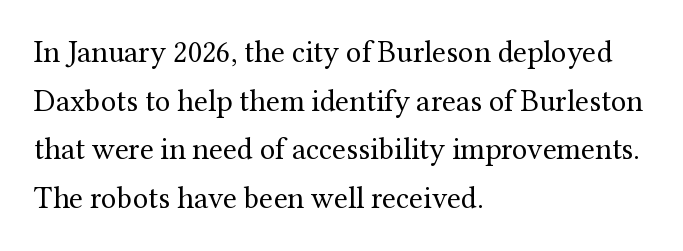
{"serif": "yes", "italic": "no", "bold": "no", "weight": "regular", "width": "normal", "stroke_contrast": "medium", "x_height": "medium", "monospaced": "no", "underline": "no", "align": "left", "line_spacing": "normal", "line_spacing_ratio": 1.57, "letter_spacing": "normal", "letter_spacing_em": 0.0, "glyph_px": 31}
